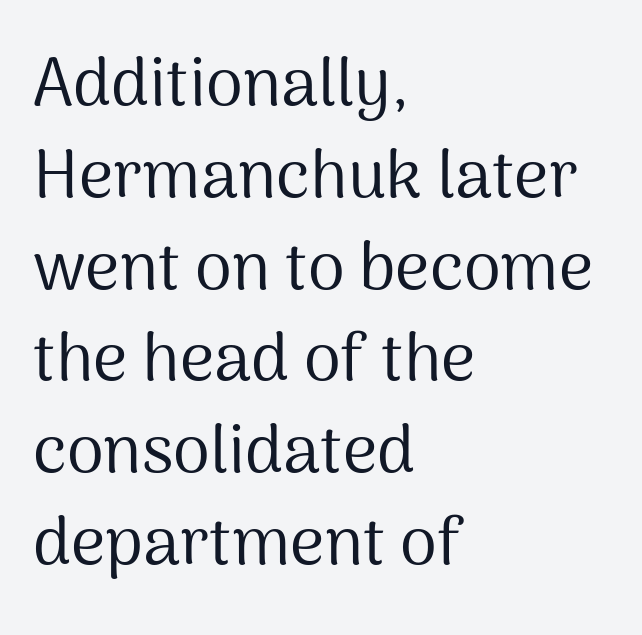
The image shows 67 px regular-weight sans-serif type, upright; set left-aligned, normal line spacing (1.37x), normal letter spacing, not underlined; medium stroke contrast and a medium x-height.
